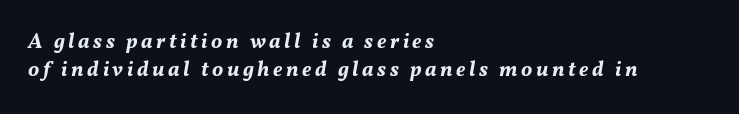
Chunky letters — that's bold for sure. Nobody drew a line under any word here. Line starts are locked; line ends wander. This is oblique type, the kind used for emphasis or titles.
